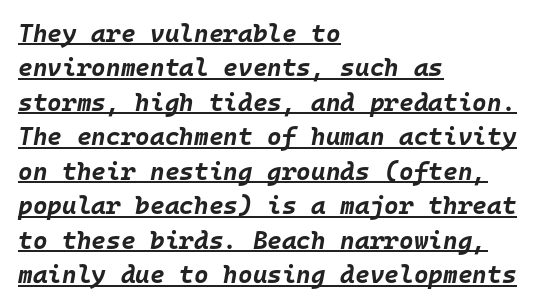
{"italic": "yes", "lean": "right", "slant_degrees": 10, "bold": "yes", "underline": "yes", "align": "left", "line_spacing": "normal", "line_spacing_ratio": 1.38, "letter_spacing": "normal", "letter_spacing_em": 0.0, "glyph_px": 25}
